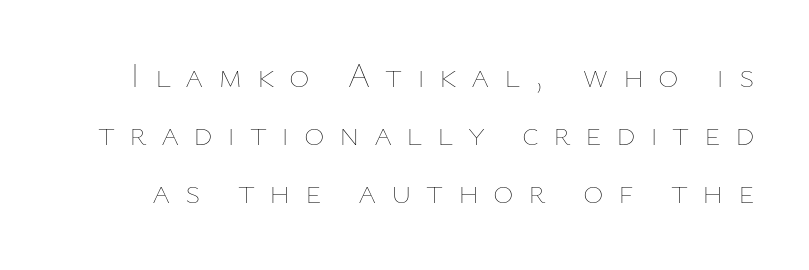
Q: Is the text bold? A: No.
Q: Is the text italic (slanted)? A: No, it is upright.
Q: Is the text underlined? A: No.
Q: Is the spacing between letters normal or unusually wide? A: Unusually wide.
Q: Is the spacing between lines tight, normal or loose? A: Normal.
Q: Width (condensed, normal, or wide)? A: Normal.
Q: Stroke contrast? A: Low.
Q: x-height? A: Medium.
Q: Monospaced? A: No.
